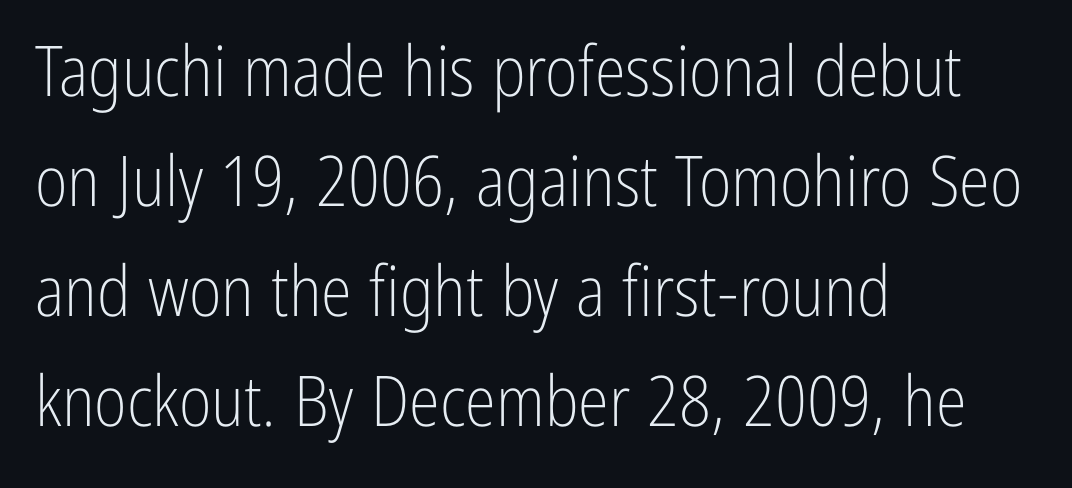
{"serif": "no", "italic": "no", "bold": "no", "weight": "light", "width": "condensed", "stroke_contrast": "low", "x_height": "medium", "monospaced": "no", "underline": "no", "align": "left", "line_spacing": "normal", "line_spacing_ratio": 1.57, "letter_spacing": "normal", "letter_spacing_em": 0.0, "glyph_px": 70}
